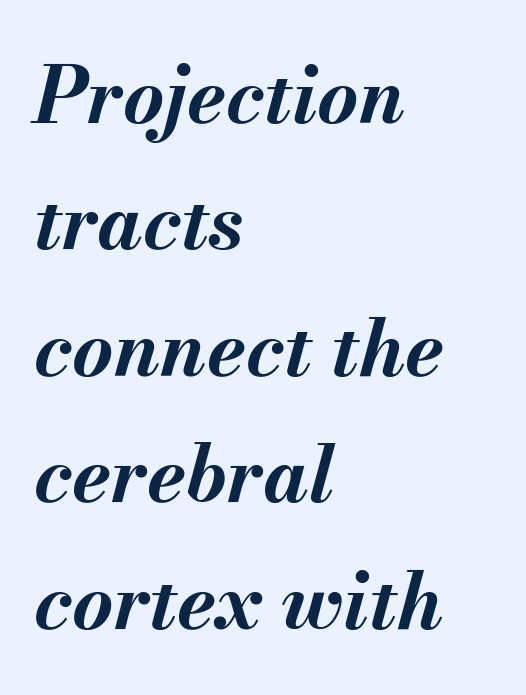
Slant detected: the letters are inclined. Note the varied advance widths — an 'i' is clearly narrower than an 'm'. The string is rendered with underlining switched off. Casual observation: everything's shoved over to the left.
